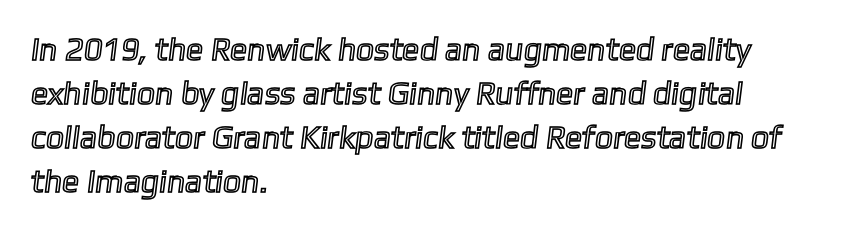
Just letters on the line, the space beneath them empty. The letters sit at their default tracking, neither squeezed nor spread. A typesetter would call this proportional, since set widths differ per character. Compared with a centered layout, this one pins lines to the left instead. Students, observe: this is what conventionally led text looks like.
